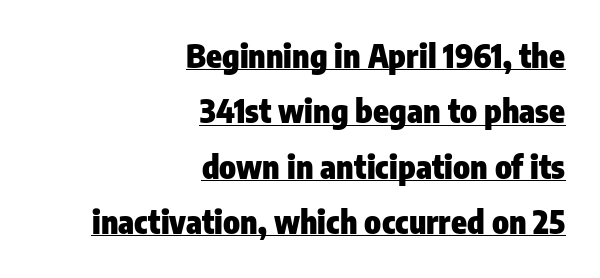
The image shows 32 px heavy, condensed sans-serif type, upright; set right-aligned, line spacing 1.73x, normal letter spacing, underlined; low stroke contrast and a medium x-height.
